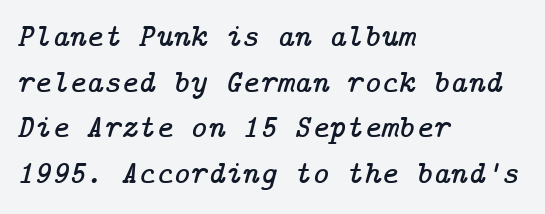
The image shows 33 px serif type, italic (leaning right); set left-aligned, normal line spacing (1.38x), normal letter spacing, not underlined; low stroke contrast and a medium x-height.
